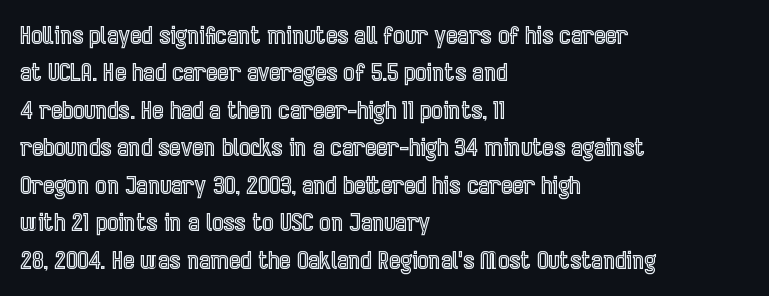
Quick note: interline space is typical. Ordinary non-slanted type is in use. The glyphs are unaccompanied by any horizontal stroke below them. The setting favours the left margin, as ordinary paragraphs usually do.
